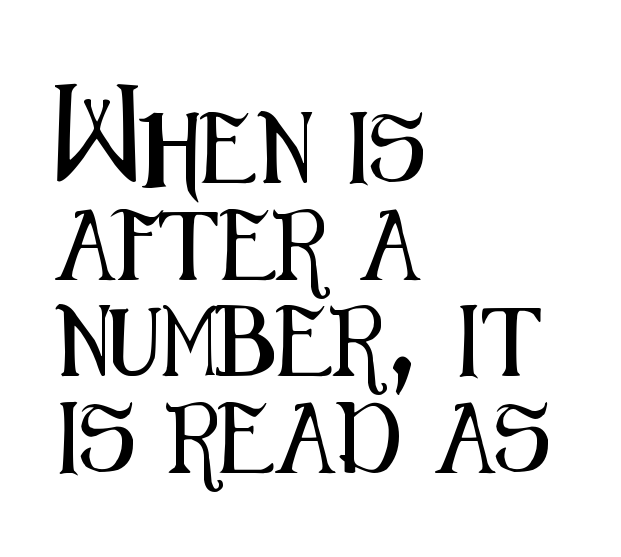
Q: Is the text italic (slanted)? A: No, it is upright.
Q: Is the text underlined? A: No.
Q: How is the paragraph aligned? A: Left-aligned.
Q: Is the spacing between letters normal or unusually wide? A: Normal.
Q: Is the spacing between lines tight, normal or loose? A: Normal.
Q: Width (condensed, normal, or wide)? A: Condensed.
Q: Stroke contrast? A: Medium.
Q: x-height? A: Medium.
Q: Monospaced? A: No.
